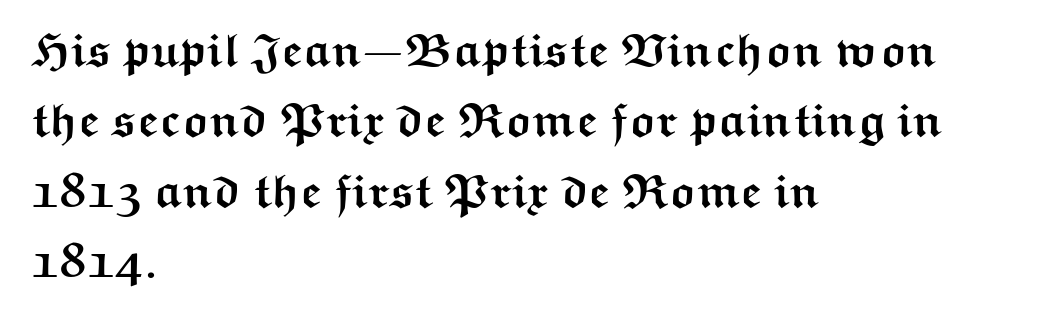
Q: Is the text bold? A: Yes.
Q: Is the text italic (slanted)? A: No, it is upright.
Q: Is the typeface a serif or a sans-serif typeface? A: Sans-serif.
Q: Is the text underlined? A: No.
Q: How is the paragraph aligned? A: Left-aligned.
Q: Is the spacing between letters normal or unusually wide? A: Normal.
Q: Is the spacing between lines tight, normal or loose? A: Normal.
Q: Width (condensed, normal, or wide)? A: Wide.
Q: Stroke contrast? A: Medium.
Q: x-height? A: Medium.
Q: Monospaced? A: No.
